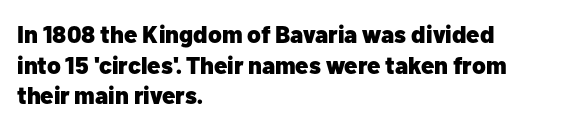
The image shows 24 px bold type, upright; set left-aligned, normal line spacing (1.28x), normal letter spacing, not underlined.
